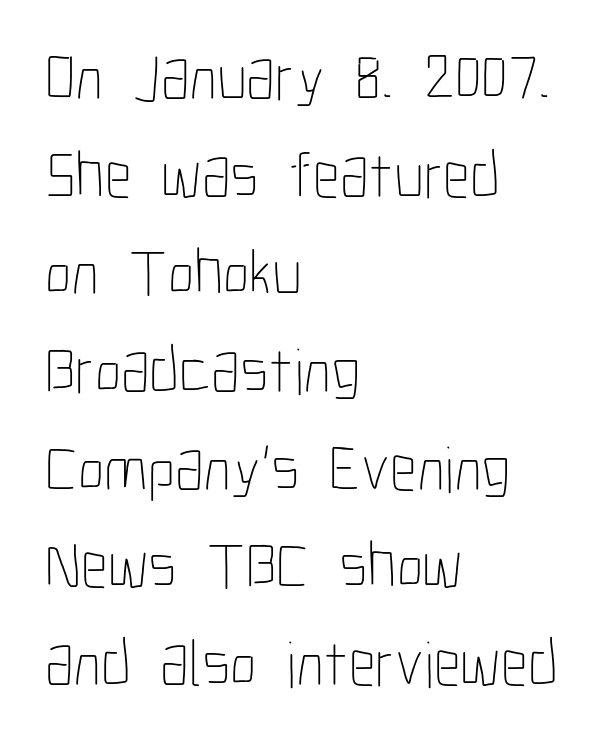
{"italic": "no", "bold": "no", "weight": "thin", "width": "condensed", "stroke_contrast": "low", "x_height": "medium", "monospaced": "no", "underline": "no", "align": "left", "line_spacing": "normal", "line_spacing_ratio": 1.48, "letter_spacing": "normal", "letter_spacing_em": 0.0, "glyph_px": 66}
